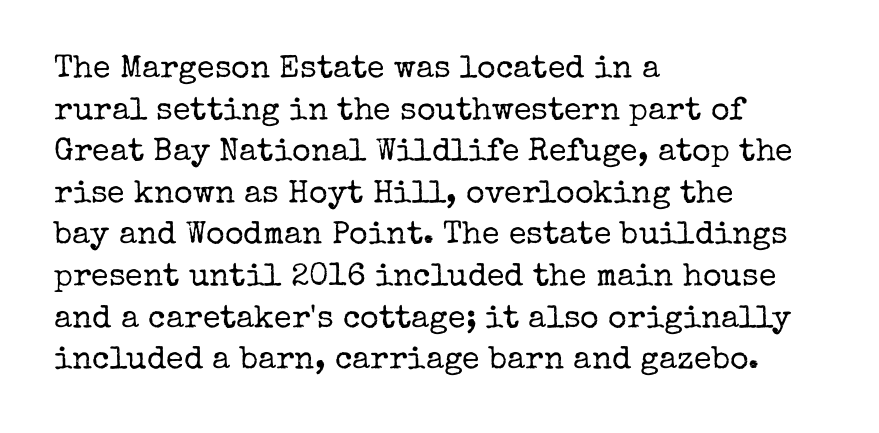
The image shows 32 px regular-weight serif type, upright; set left-aligned, normal line spacing (1.3x), normal letter spacing, not underlined; low stroke contrast and a medium x-height.
